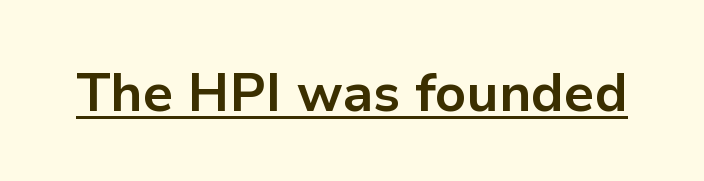
Does the type have serifs? No, each stem ends abruptly. The font is running at its bold setting. It's the straight-up-and-down kind of type. Character widths vary here, with narrow letters taking less room than wide ones. Has an underline been added? It has. This sample uses plain, unmodified letter spacing.
